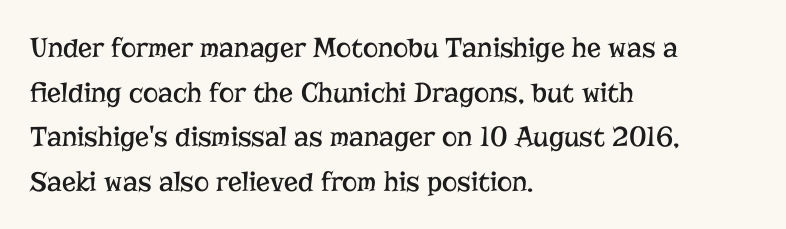
Q: Is the text bold? A: No.
Q: Is the text italic (slanted)? A: No, it is upright.
Q: Is the typeface a serif or a sans-serif typeface? A: Serif.
Q: Is the text underlined? A: No.
Q: How is the paragraph aligned? A: Left-aligned.
Q: Is the spacing between letters normal or unusually wide? A: Normal.
Q: Is the spacing between lines tight, normal or loose? A: Normal.
Q: Width (condensed, normal, or wide)? A: Normal.
Q: Stroke contrast? A: Low.
Q: x-height? A: Medium.
Q: Monospaced? A: No.
